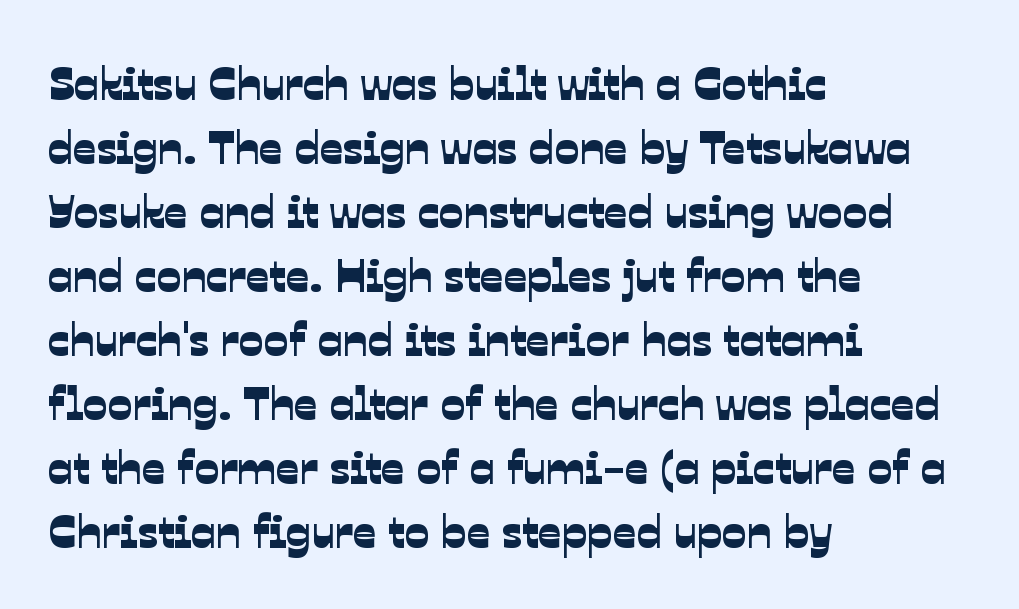
The compositor pushed each line to the left boundary. The rendering uses natural spacing where letterforms have individual widths. Is this a sans? Yes — the strokes have no serifs. Letter spacing: default. The vertical gap from one line to the next is medium.
